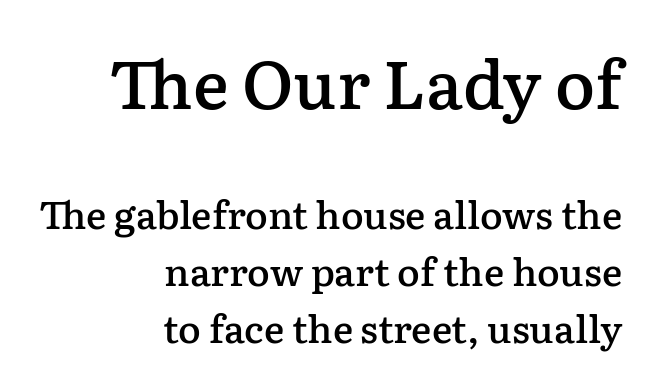
The image shows 67 px semibold serif type, upright; set right-aligned, normal line spacing (1.5x), normal letter spacing, not underlined; the first (top) block is 1.76x larger; low stroke contrast and a medium x-height.
